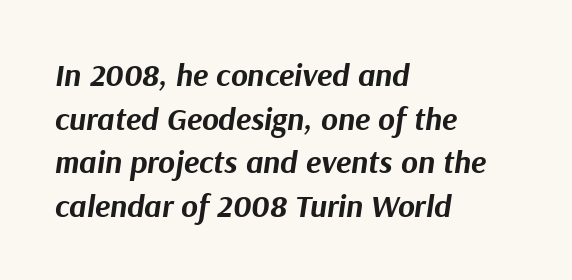
Where is the straight margin? On the left. There is no visible air inserted between adjacent glyphs. The rendering uses a bold face; every stroke is thick and dark. Spacing verdict: proportional, widths tailored to each character. Each row of text sits above clean, open space.
